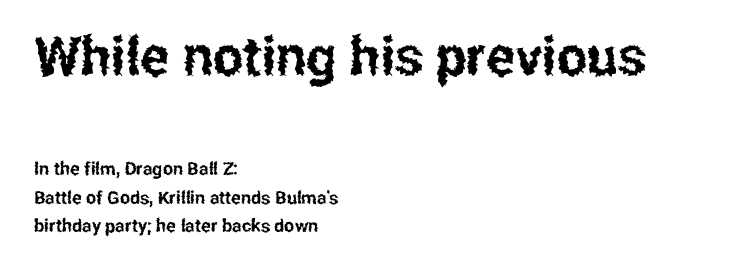
Standard letterfit; no display-style spreading of the glyphs. Anything drawn beneath the words? Only blank space. Block one is the big one; block two sits smaller underneath. Ordinary non-slanted type is in use. You could not count columns in this text — the font is proportionally spaced. Does the type have serifs? No, each stem ends abruptly.
